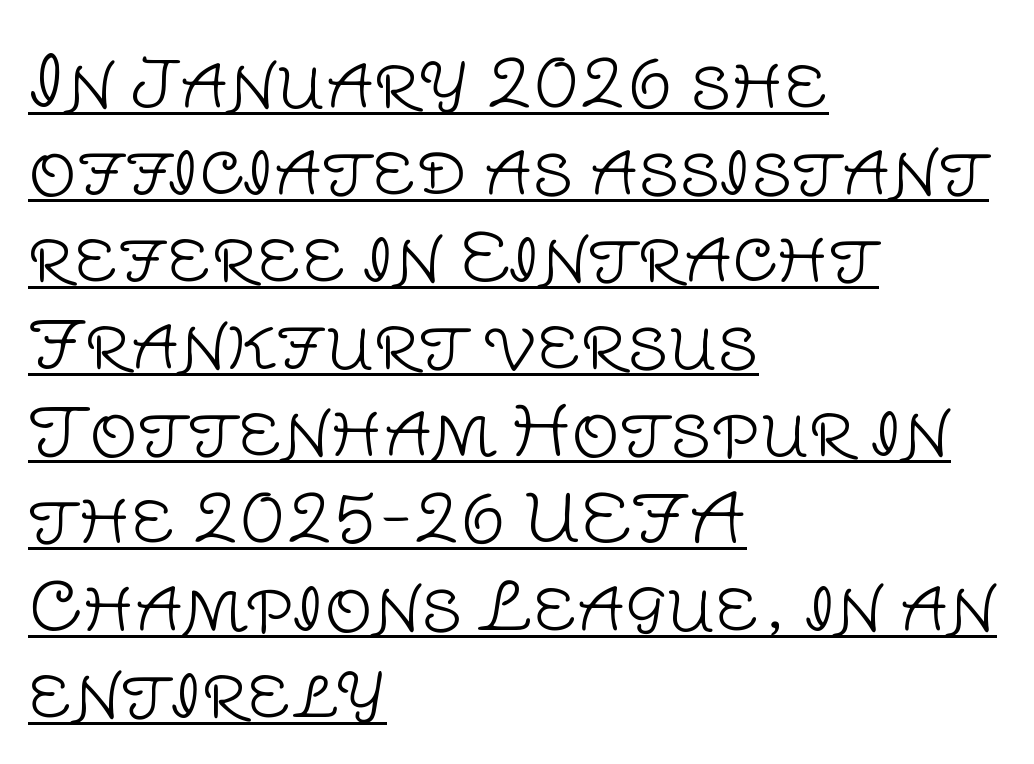
Tracking here is standard; glyphs follow each other at the usual distance. The letters advance in unequal steps, a hallmark of proportional type. The lines sit at an ordinary, default distance from one another. Heft: none added — not bold. This rendering uses left alignment, leaving the right contour irregular.
